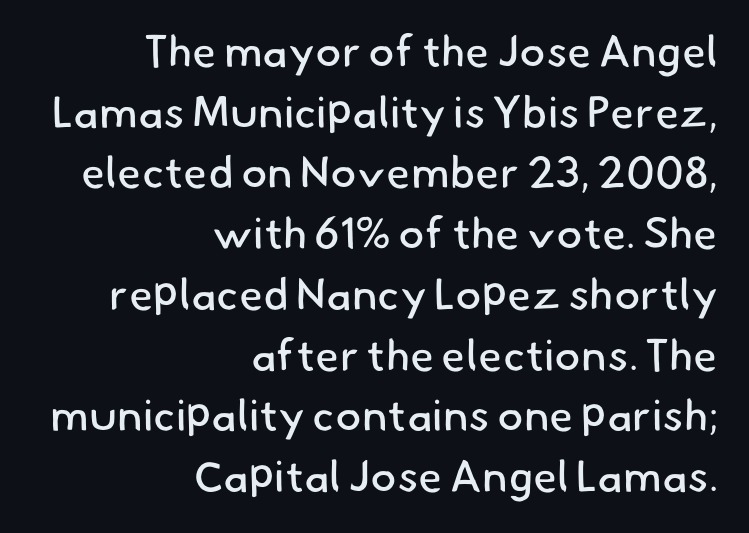
The image shows 44 px regular-weight sans-serif type; set right-aligned, normal line spacing (1.38x), normal letter spacing, not underlined; low stroke contrast and a small x-height.
